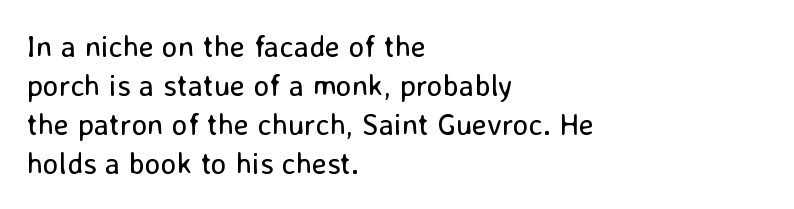
{"serif": "no", "italic": "no", "bold": "no", "weight": "regular", "width": "normal", "stroke_contrast": "low", "x_height": "medium", "monospaced": "no", "underline": "no", "align": "left", "line_spacing": "normal", "line_spacing_ratio": 1.3, "letter_spacing": "normal", "letter_spacing_em": 0.0, "glyph_px": 30}
